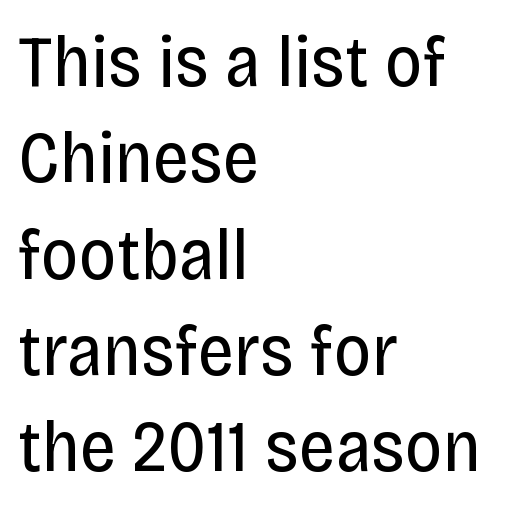
{"serif": "no", "italic": "no", "bold": "no", "weight": "regular", "width": "condensed", "stroke_contrast": "low", "x_height": "large", "monospaced": "no", "underline": "no", "align": "left", "line_spacing": "normal", "line_spacing_ratio": 1.32, "letter_spacing": "normal", "letter_spacing_em": 0.0, "glyph_px": 73}
